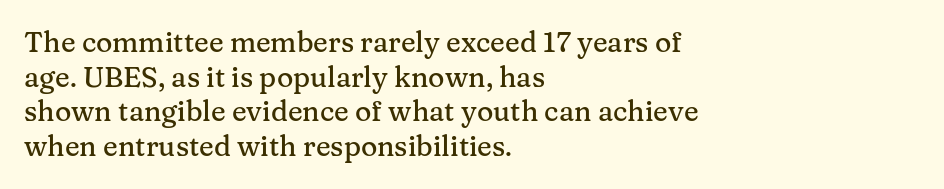
Q: Is the text italic (slanted)? A: No, it is upright.
Q: Is the typeface a serif or a sans-serif typeface? A: Serif.
Q: Is the text underlined? A: No.
Q: How is the paragraph aligned? A: Left-aligned.
Q: Is the spacing between letters normal or unusually wide? A: Normal.
Q: Width (condensed, normal, or wide)? A: Normal.
Q: Stroke contrast? A: Medium.
Q: x-height? A: Medium.
Q: Monospaced? A: No.
